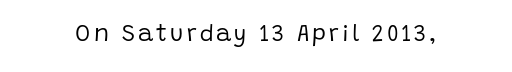
{"italic": "no", "bold": "no", "underline": "no", "glyph_px": 23}
